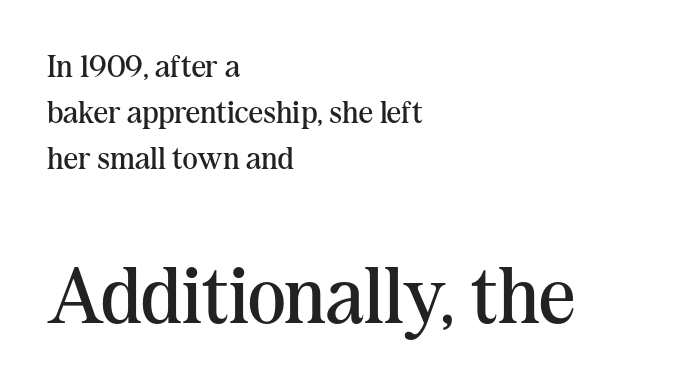
The designer gave the closing block more size than the opening block. Observe the serifs anchoring each vertical stroke in this sample. The typesetting does not lean heavy: it is not bold. Anything drawn beneath the words? Only blank space. The face used here is proportionally spaced, like ordinary book or web type.
